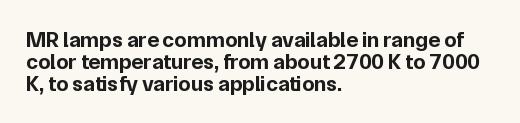
Q: Is the text bold? A: Yes.
Q: Is the text italic (slanted)? A: No, it is upright.
Q: Is the text underlined? A: No.
Q: How is the paragraph aligned? A: Left-aligned.
Q: Is the spacing between letters normal or unusually wide? A: Normal.
Q: Is the spacing between lines tight, normal or loose? A: Tight.
